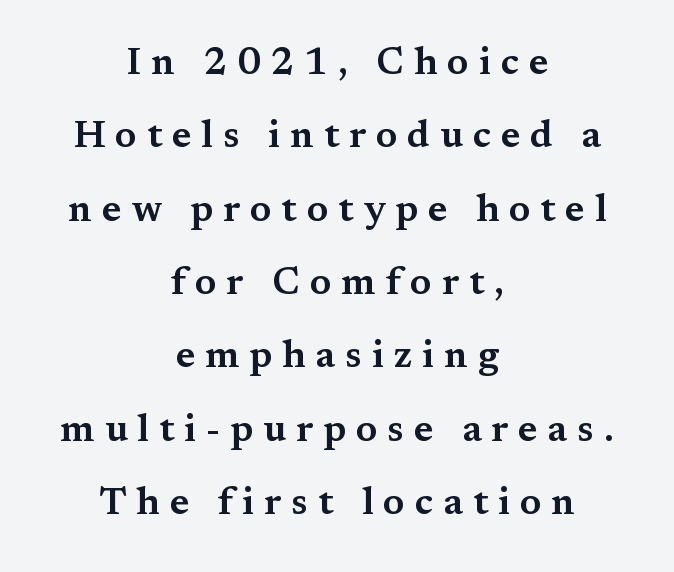
The image shows 38 px wide serif type, upright; set centered, loose line spacing (1.93x), unusually wide letter spacing (+0.26 em), not underlined; medium stroke contrast and a medium x-height.
